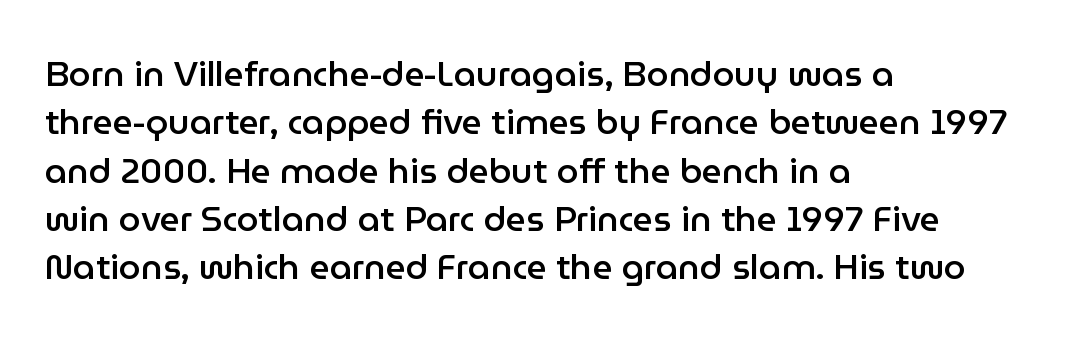
Q: Is the text bold? A: Semi-bold.
Q: Is the text italic (slanted)? A: No, it is upright.
Q: Is the typeface a serif or a sans-serif typeface? A: Sans-serif.
Q: Is the text underlined? A: No.
Q: How is the paragraph aligned? A: Left-aligned.
Q: Is the spacing between letters normal or unusually wide? A: Normal.
Q: Is the spacing between lines tight, normal or loose? A: Normal.
Q: Width (condensed, normal, or wide)? A: Normal.
Q: Stroke contrast? A: Low.
Q: x-height? A: Medium.
Q: Monospaced? A: No.
